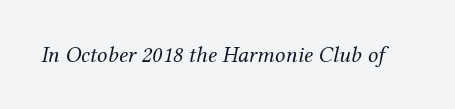
{"italic": "yes", "lean": "right", "slant_degrees": 12, "bold": "no", "underline": "no", "letter_spacing": "normal", "letter_spacing_em": 0.0, "glyph_px": 23}
